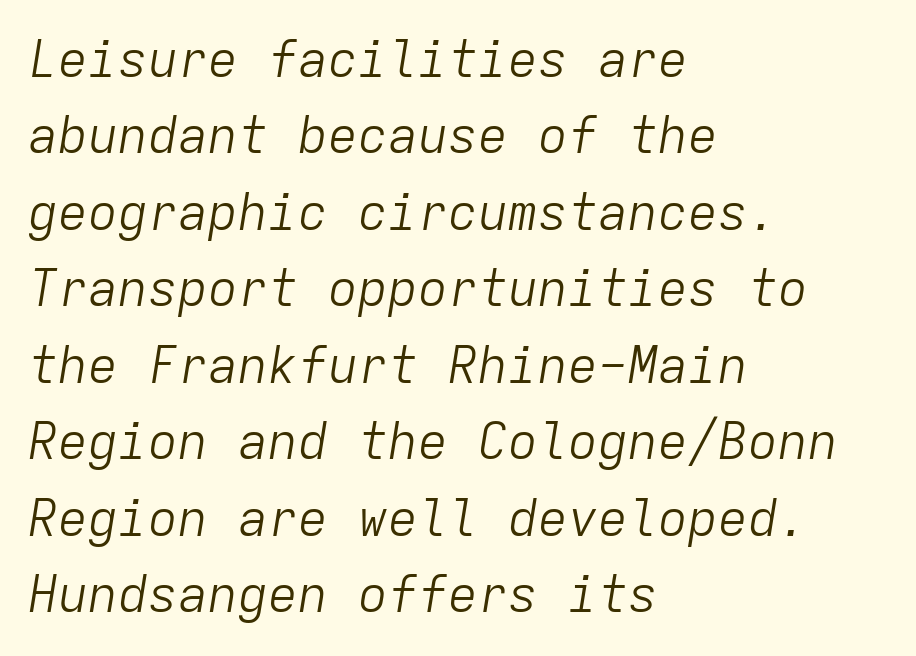
{"italic": "yes", "lean": "right", "slant_degrees": 9, "bold": "no", "weight": "light", "width": "normal", "stroke_contrast": "low", "x_height": "medium", "monospaced": "yes", "underline": "no", "align": "left", "line_spacing": "normal", "line_spacing_ratio": 1.53, "letter_spacing": "normal", "letter_spacing_em": 0.0, "glyph_px": 50}
